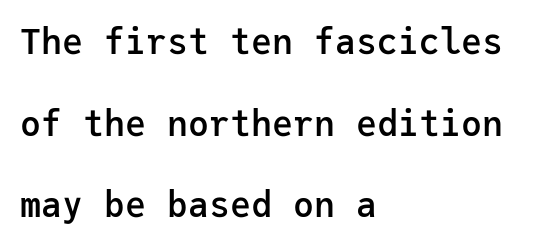
{"serif": "no", "italic": "no", "bold": "semi", "weight": "semibold", "width": "normal", "stroke_contrast": "low", "x_height": "medium", "monospaced": "yes", "underline": "no", "align": "left", "line_spacing": "loose", "line_spacing_ratio": 2.33, "letter_spacing": "normal", "letter_spacing_em": 0.0, "glyph_px": 35}
